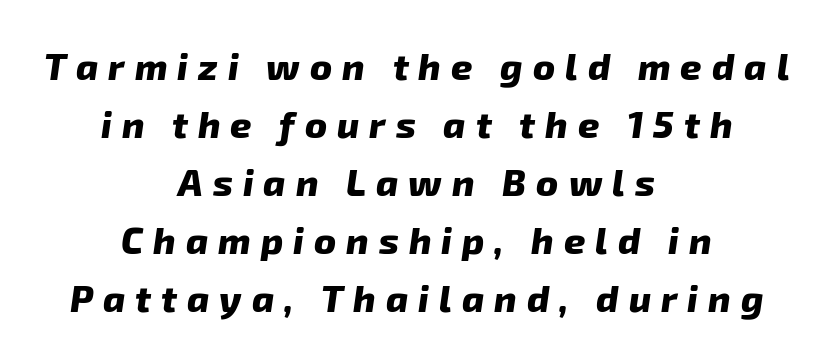
{"italic": "yes", "lean": "right", "slant_degrees": 8, "bold": "yes", "weight": "heavy", "width": "normal", "stroke_contrast": "low", "x_height": "medium", "monospaced": "no", "underline": "no", "align": "center", "line_spacing": "normal", "line_spacing_ratio": 1.57, "letter_spacing": "wide", "letter_spacing_em": 0.27, "glyph_px": 37}
